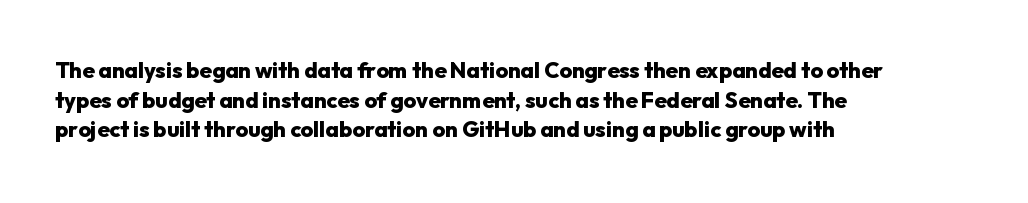
The image shows 22 px bold type, upright; set left-aligned, normal line spacing (1.35x), normal letter spacing, not underlined.
